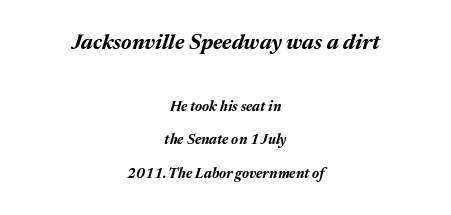
{"italic": "yes", "lean": "right", "slant_degrees": 17, "bold": "yes", "underline": "no", "align": "center", "line_spacing": "loose", "line_spacing_ratio": 2.39, "letter_spacing": "normal", "letter_spacing_em": 0.0, "larger_block": "first", "size_ratio": 1.5, "glyph_px": 21}
